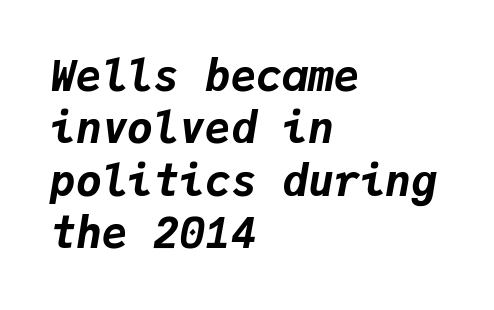
{"italic": "yes", "lean": "right", "slant_degrees": 9, "bold": "yes", "weight": "bold", "width": "normal", "stroke_contrast": "low", "x_height": "medium", "monospaced": "yes", "underline": "no", "align": "left", "line_spacing_ratio": 1.22, "letter_spacing": "normal", "letter_spacing_em": 0.0, "glyph_px": 43}
